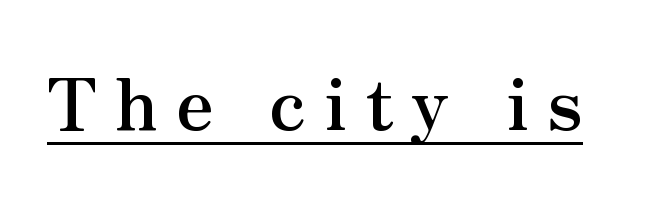
I'd call this a serif setting — the letters wear small feet. I'd describe the lettering as bold — thick and assertive. Students, observe the line beneath the letters — that is underlining. You can tell it's not italic because the verticals are truly vertical.
